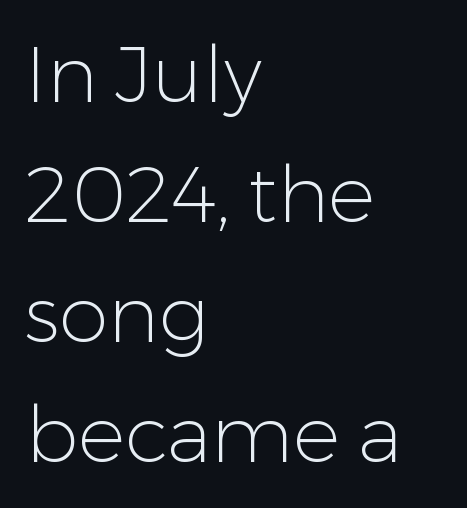
Line beginnings align vertically; line endings do not. Do the characters align in a grid? No, the font is proportional. Glyph-to-glyph distance matches everyday printed text. Nobody drew a line under any word here. These lines are composed in type without serifs.
